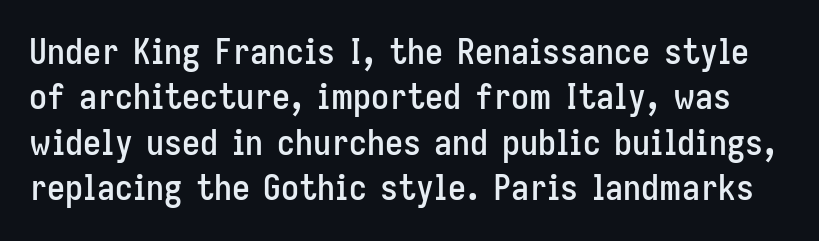
The passage shown has conventional tracking throughout. One glance says typical: line gaps are just what's usual. Vertical strokes here are truly vertical. Plain, unruled lines of type.
